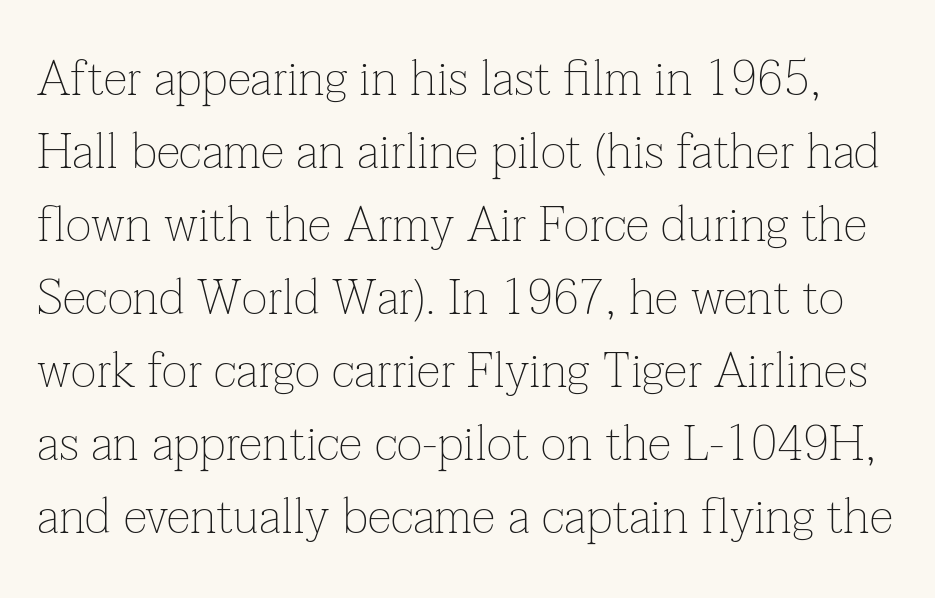
{"serif": "yes", "italic": "no", "bold": "no", "weight": "thin", "width": "normal", "stroke_contrast": "low", "x_height": "medium", "monospaced": "no", "underline": "no", "line_spacing": "normal", "line_spacing_ratio": 1.49, "letter_spacing": "normal", "letter_spacing_em": 0.0, "glyph_px": 49}
